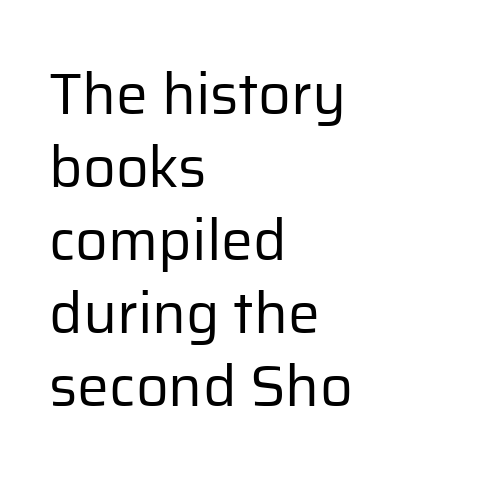
Q: Is the text bold? A: No.
Q: Is the text italic (slanted)? A: No, it is upright.
Q: Is the typeface a serif or a sans-serif typeface? A: Sans-serif.
Q: Is the text underlined? A: No.
Q: How is the paragraph aligned? A: Left-aligned.
Q: Is the spacing between letters normal or unusually wide? A: Normal.
Q: Is the spacing between lines tight, normal or loose? A: Normal.
Q: Width (condensed, normal, or wide)? A: Normal.
Q: Stroke contrast? A: Low.
Q: x-height? A: Medium.
Q: Monospaced? A: No.
